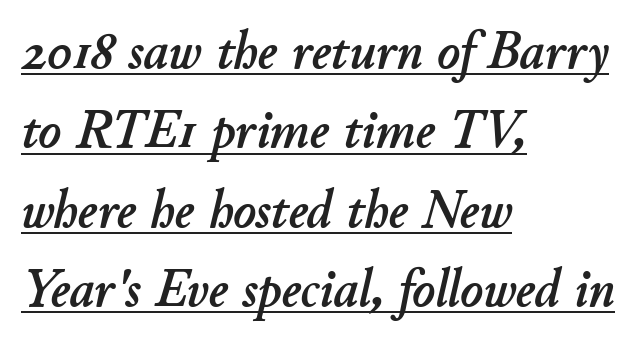
{"italic": "yes", "lean": "right", "slant_degrees": 11, "width": "normal", "stroke_contrast": "low", "x_height": "small", "monospaced": "no", "underline": "yes", "align": "left", "line_spacing": "normal", "line_spacing_ratio": 1.47, "letter_spacing": "normal", "letter_spacing_em": 0.0, "glyph_px": 54}
